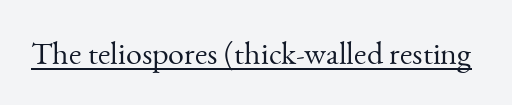
{"serif": "yes", "italic": "no", "bold": "no", "weight": "light", "width": "normal", "stroke_contrast": "medium", "x_height": "small", "monospaced": "no", "underline": "yes", "letter_spacing": "normal", "letter_spacing_em": 0.0, "glyph_px": 32}
